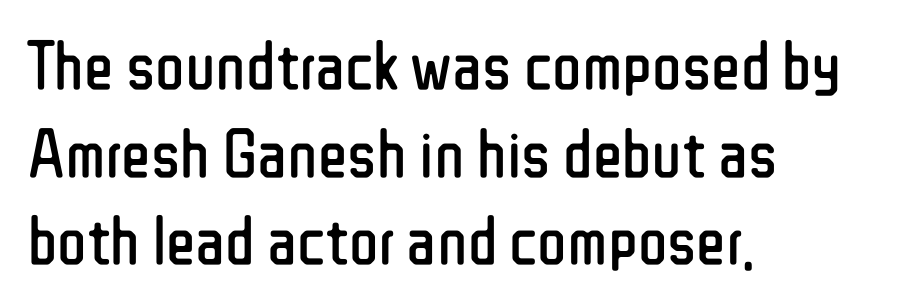
{"serif": "no", "italic": "no", "bold": "no", "weight": "regular", "width": "condensed", "stroke_contrast": "low", "x_height": "medium", "monospaced": "no", "underline": "no", "align": "left", "line_spacing": "normal", "line_spacing_ratio": 1.27, "letter_spacing": "normal", "letter_spacing_em": 0.0, "glyph_px": 69}
